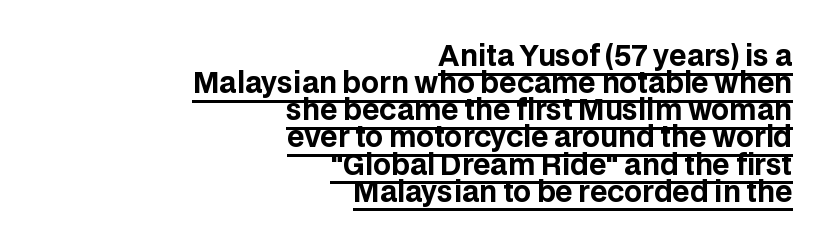
Q: Is the text bold? A: Yes.
Q: Is the text italic (slanted)? A: No, it is upright.
Q: Is the typeface a serif or a sans-serif typeface? A: Sans-serif.
Q: Is the text underlined? A: Yes.
Q: How is the paragraph aligned? A: Right-aligned.
Q: Is the spacing between letters normal or unusually wide? A: Normal.
Q: Is the spacing between lines tight, normal or loose? A: Tight.
Q: Width (condensed, normal, or wide)? A: Normal.
Q: Stroke contrast? A: Low.
Q: x-height? A: Large.
Q: Monospaced? A: No.
